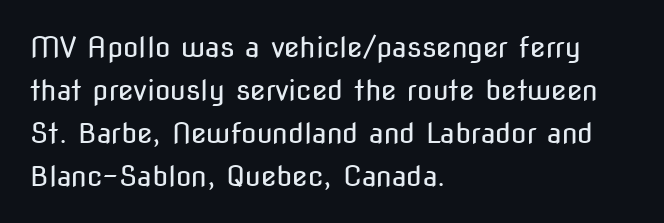
Q: Is the text bold? A: No.
Q: Is the text italic (slanted)? A: No, it is upright.
Q: Is the typeface a serif or a sans-serif typeface? A: Sans-serif.
Q: Is the text underlined? A: No.
Q: How is the paragraph aligned? A: Left-aligned.
Q: Is the spacing between letters normal or unusually wide? A: Normal.
Q: Is the spacing between lines tight, normal or loose? A: Normal.
Q: Width (condensed, normal, or wide)? A: Condensed.
Q: Stroke contrast? A: Low.
Q: x-height? A: Medium.
Q: Monospaced? A: No.
